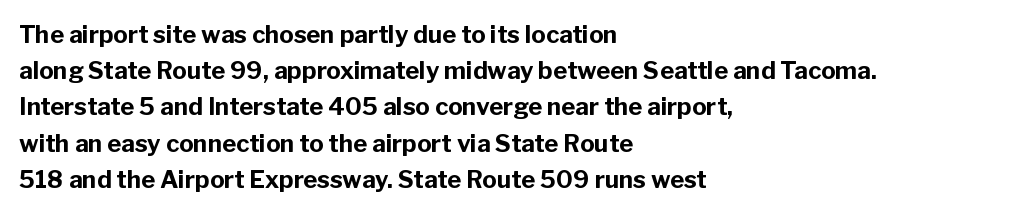
The image shows 24 px bold type, upright; set left-aligned, normal line spacing (1.51x), normal letter spacing, not underlined.
